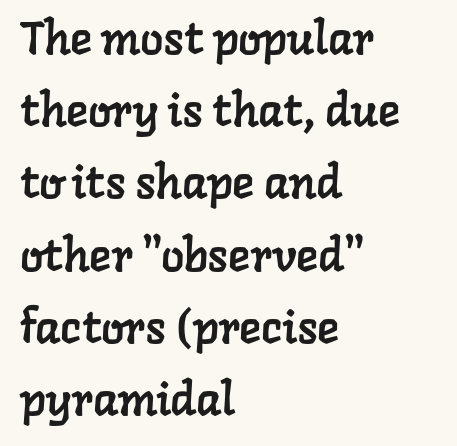
Q: Is the typeface a serif or a sans-serif typeface? A: Serif.
Q: Is the text underlined? A: No.
Q: How is the paragraph aligned? A: Left-aligned.
Q: Is the spacing between letters normal or unusually wide? A: Normal.
Q: Is the spacing between lines tight, normal or loose? A: Normal.
Q: Width (condensed, normal, or wide)? A: Normal.
Q: Stroke contrast? A: Low.
Q: x-height? A: Medium.
Q: Monospaced? A: No.
